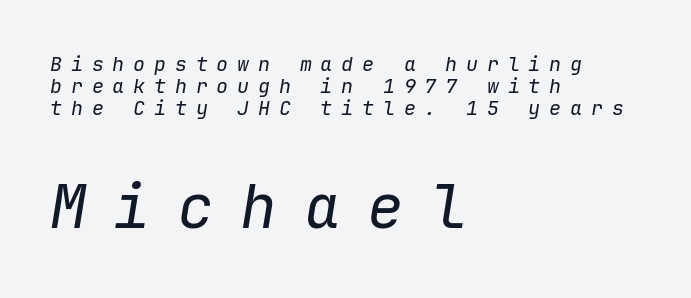
Q: Is the text bold? A: No.
Q: Is the text italic (slanted)? A: Yes, it leans right by about 9 degrees.
Q: Is the text underlined? A: No.
Q: How is the paragraph aligned? A: Left-aligned.
Q: Is the spacing between letters normal or unusually wide? A: Unusually wide.
Q: Is the spacing between lines tight, normal or loose? A: Tight.
Q: Which block of text is set in a larger size, the first (top) or the second (bottom)? A: The second (bottom) one.
Q: Width (condensed, normal, or wide)? A: Normal.
Q: Stroke contrast? A: Low.
Q: x-height? A: Medium.
Q: Monospaced? A: Yes.
